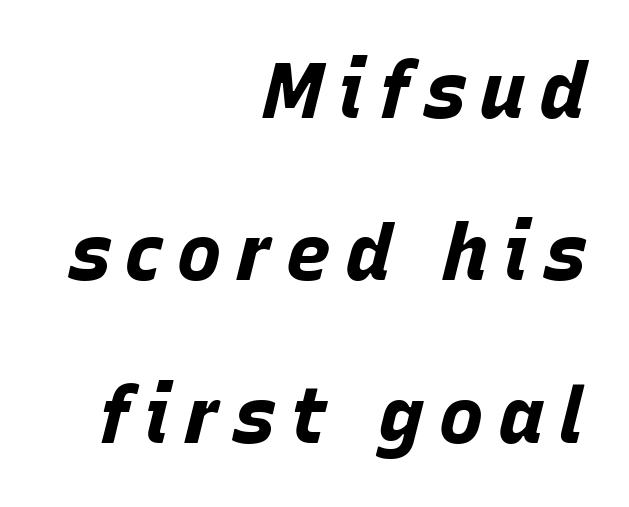
{"italic": "yes", "lean": "right", "slant_degrees": 15, "bold": "yes", "weight": "bold", "width": "normal", "stroke_contrast": "low", "x_height": "large", "monospaced": "no", "underline": "no", "align": "right", "line_spacing": "loose", "line_spacing_ratio": 2.11, "glyph_px": 77}
